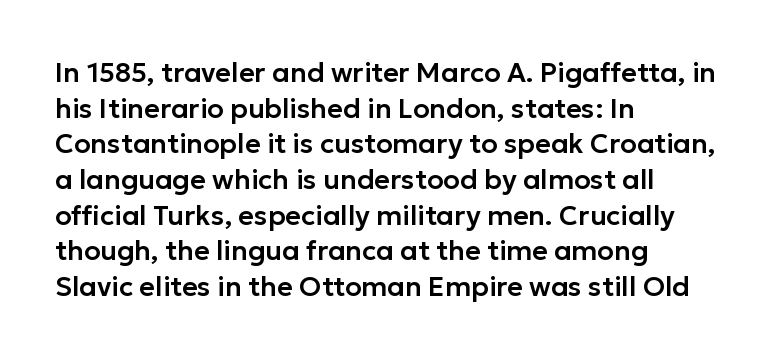
Line spacing here is normal. In terms of posture, this sample is upright. A bare baseline throughout the passage. Does the copy run flush right? No — it runs flush left. You could call the tracking neutral — neither tight nor loose.
